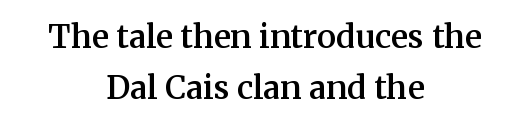
In terms of leading, this rendering sits right in the middle. Ordinary non-slanted type is in use. Think of a printed novel: that variable character pitch is what you see here. Small tapered or slab feet sit at the stroke ends, so this counts as serif. Observe the ordinary spacing: letters are neighbours, not strangers. Lines of text with bare space underneath.
